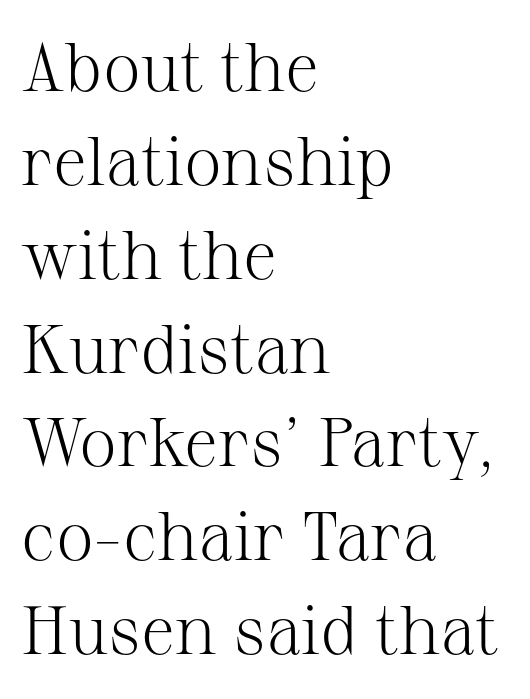
Q: Is the text bold? A: No.
Q: Is the text italic (slanted)? A: No, it is upright.
Q: Is the typeface a serif or a sans-serif typeface? A: Serif.
Q: Is the text underlined? A: No.
Q: How is the paragraph aligned? A: Left-aligned.
Q: Is the spacing between letters normal or unusually wide? A: Normal.
Q: Is the spacing between lines tight, normal or loose? A: Normal.
Q: Width (condensed, normal, or wide)? A: Normal.
Q: Stroke contrast? A: Medium.
Q: x-height? A: Medium.
Q: Monospaced? A: No.
